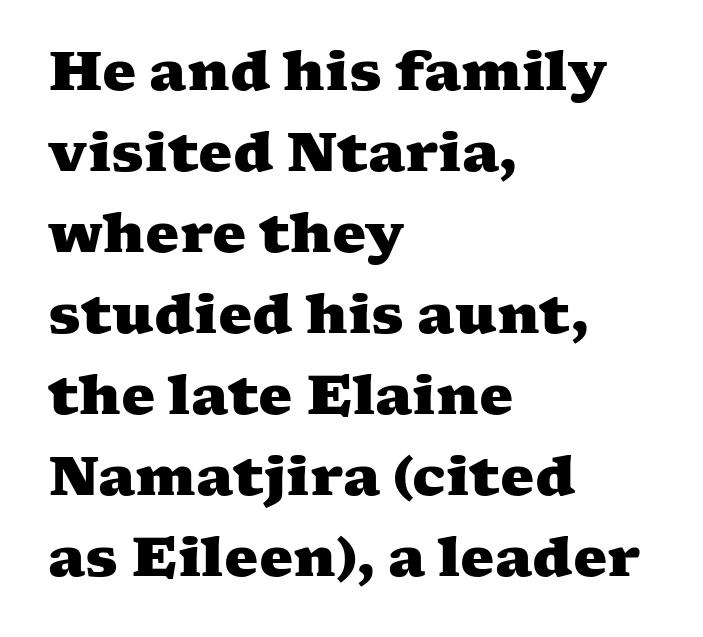
The face used here is proportionally spaced, like ordinary book or web type. Only glyphs here, with clear space below each row. Look at the stroke-to-counter ratio: heavy, a bold. To sum up the face: it has serifs.
